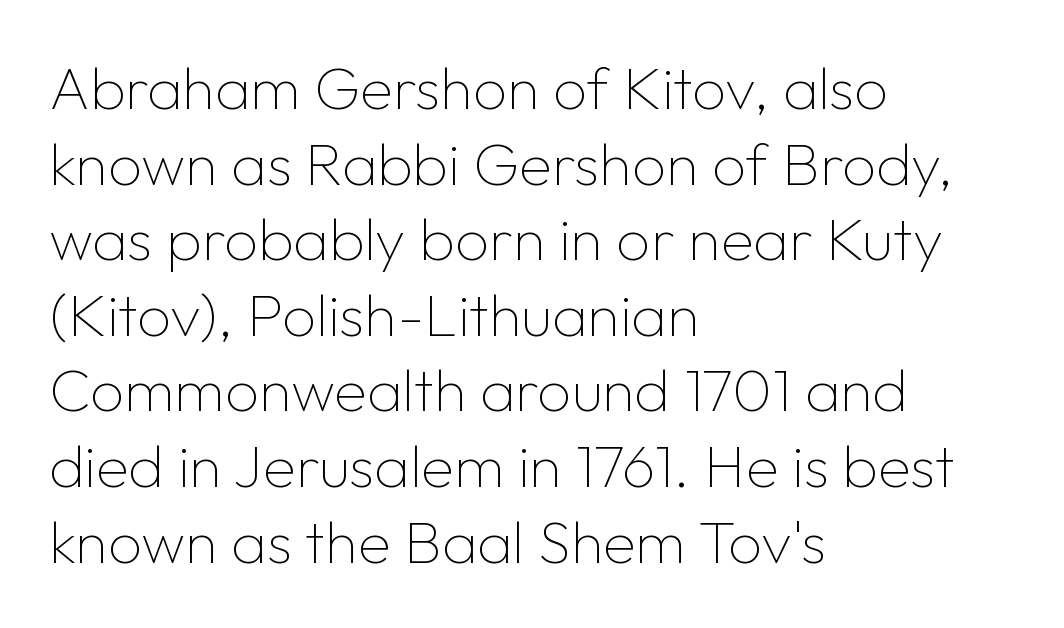
The image shows 60 px thin sans-serif type, upright; set left-aligned, normal line spacing (1.26x), normal letter spacing, not underlined; low stroke contrast and a medium x-height.
